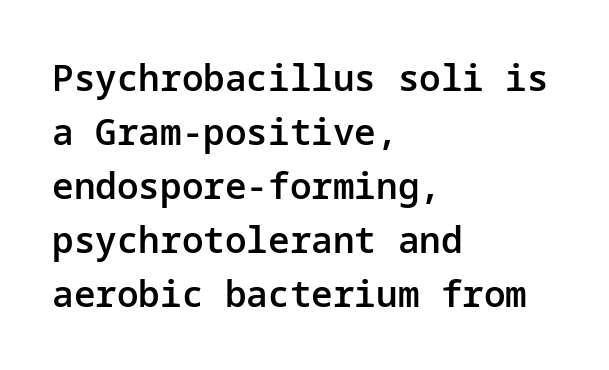
The image shows 36 px semibold sans-serif type, upright; set left-aligned, normal line spacing (1.5x), normal letter spacing, not underlined; low stroke contrast and a medium x-height.
